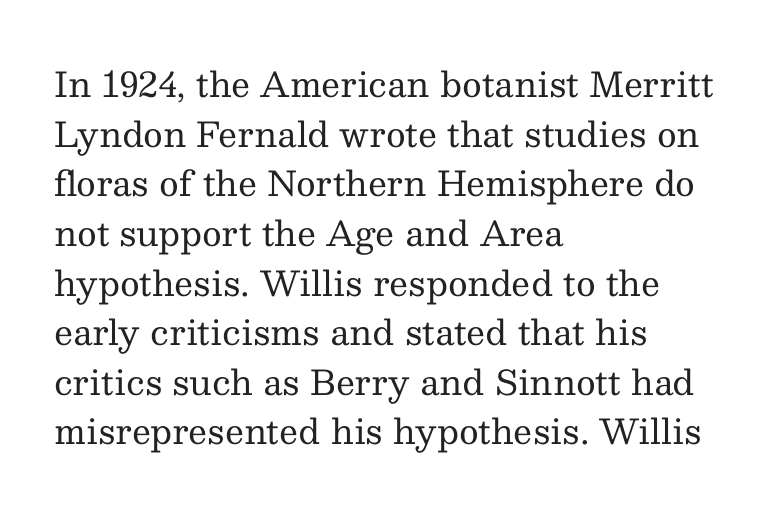
The image shows 34 px regular-weight serif type, upright; set left-aligned, normal line spacing (1.46x), normal letter spacing, not underlined; medium stroke contrast and a medium x-height.
